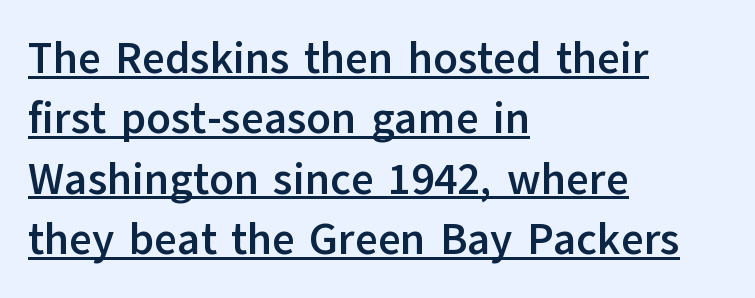
{"serif": "no", "italic": "no", "bold": "yes", "weight": "semibold", "width": "normal", "stroke_contrast": "low", "x_height": "medium", "monospaced": "no", "underline": "yes", "align": "left", "line_spacing": "normal", "line_spacing_ratio": 1.37, "letter_spacing": "normal", "letter_spacing_em": 0.0, "glyph_px": 44}
